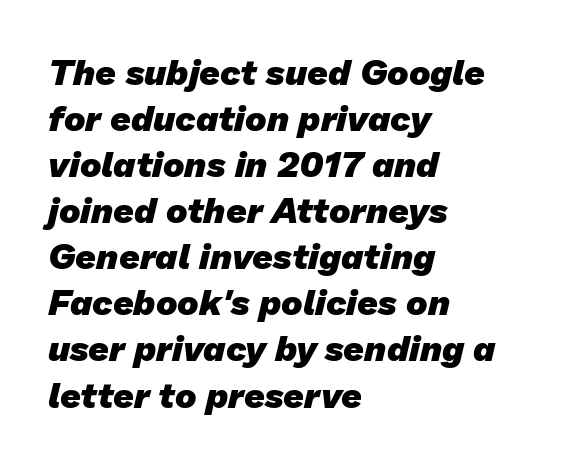
Q: Is the text bold? A: Yes.
Q: Is the typeface a serif or a sans-serif typeface? A: Sans-serif.
Q: Is the text underlined? A: No.
Q: How is the paragraph aligned? A: Left-aligned.
Q: Is the spacing between letters normal or unusually wide? A: Normal.
Q: Is the spacing between lines tight, normal or loose? A: Normal.
Q: Width (condensed, normal, or wide)? A: Normal.
Q: Stroke contrast? A: Low.
Q: x-height? A: Medium.
Q: Monospaced? A: No.
